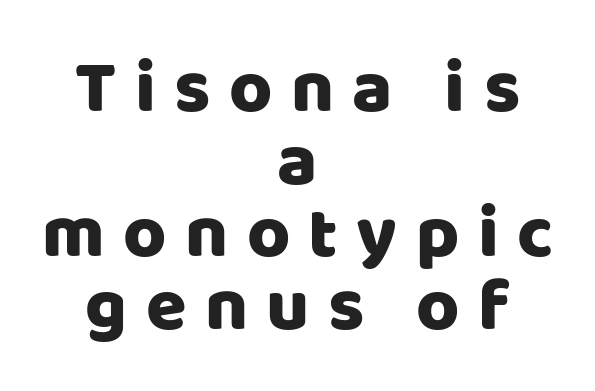
Notice how the stems are strictly vertical — no italics here. Each letter keeps its own natural width here, so spacing adapts to shape. This rendering uses center alignment, leaving both contours irregular but symmetric. Each letter's strokes conclude bluntly, with no projecting serifs. Compared with typical body copy, the letter spacing here is much looser. Quick note: interline space is minimal.
